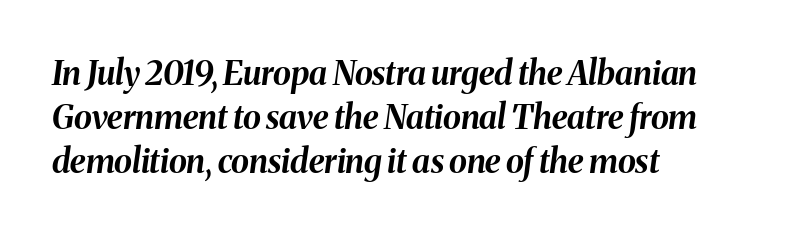
Q: Is the text bold? A: Yes.
Q: Is the text italic (slanted)? A: Yes, it leans right by about 8 degrees.
Q: Is the text underlined? A: No.
Q: How is the paragraph aligned? A: Left-aligned.
Q: Is the spacing between letters normal or unusually wide? A: Normal.
Q: Is the spacing between lines tight, normal or loose? A: Normal.
Q: Width (condensed, normal, or wide)? A: Normal.
Q: Stroke contrast? A: Medium.
Q: x-height? A: Medium.
Q: Monospaced? A: No.
